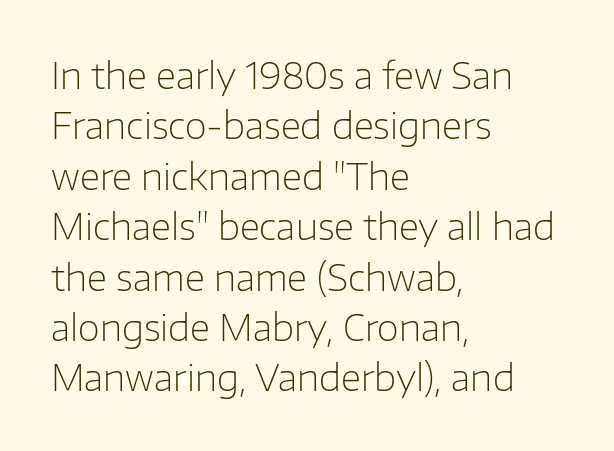
How would I describe the line gaps? Plain and ordinary. Every character sits straight up, as roman type does. The letters look calm and open, with moderate or lighter stems. Nobody touched the tracking dial on this one. Note the varied advance widths — an 'i' is clearly narrower than an 'm'. If you drew a ruler down the left edge, every line would touch it.
